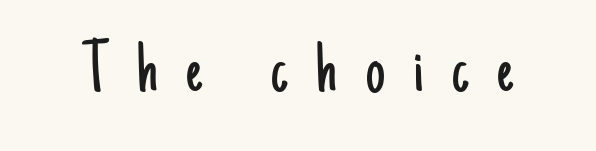
{"serif": "no", "italic": "no", "bold": "no", "weight": "light", "width": "condensed", "stroke_contrast": "low", "x_height": "small", "monospaced": "no", "underline": "no", "letter_spacing": "wide", "letter_spacing_em": 0.38, "glyph_px": 76}
